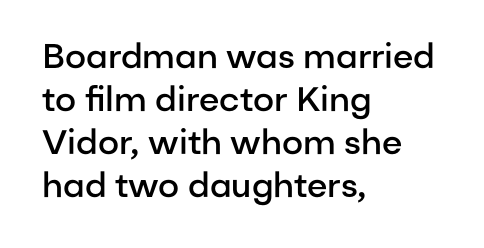
Q: Is the text bold? A: Semi-bold.
Q: Is the text italic (slanted)? A: No, it is upright.
Q: Is the typeface a serif or a sans-serif typeface? A: Sans-serif.
Q: Is the text underlined? A: No.
Q: How is the paragraph aligned? A: Left-aligned.
Q: Is the spacing between letters normal or unusually wide? A: Normal.
Q: Is the spacing between lines tight, normal or loose? A: Normal.
Q: Width (condensed, normal, or wide)? A: Normal.
Q: Stroke contrast? A: Low.
Q: x-height? A: Medium.
Q: Monospaced? A: No.
